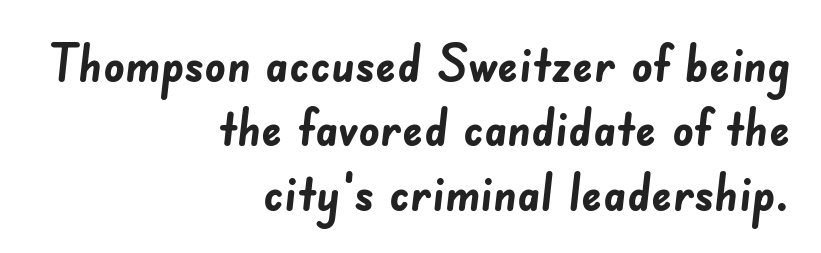
The image shows 52 px semibold sans-serif type; set right-aligned, line spacing 1.24x, normal letter spacing, not underlined; low stroke contrast and a small x-height.
